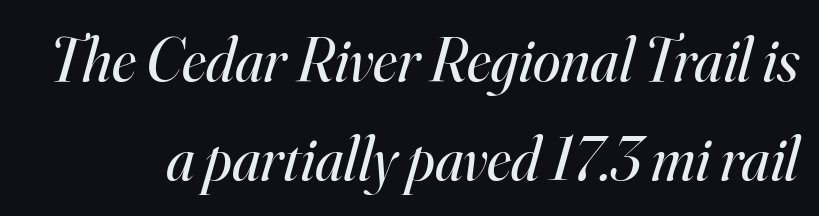
The image shows 62 px regular-weight serif type, italic (leaning right); set normal line spacing (1.59x), normal letter spacing, not underlined; high stroke contrast and a small x-height.
